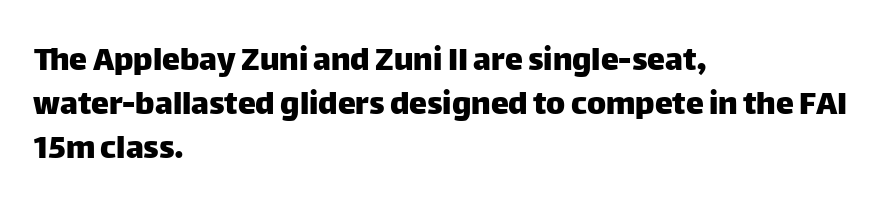
{"serif": "no", "italic": "no", "width": "normal", "stroke_contrast": "low", "x_height": "large", "monospaced": "no", "underline": "no", "align": "left", "line_spacing_ratio": 1.22, "letter_spacing": "normal", "letter_spacing_em": 0.0, "glyph_px": 36}
